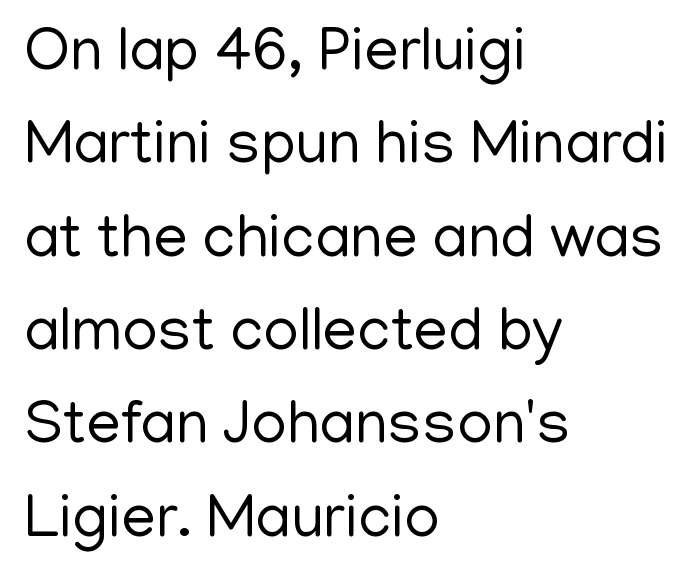
The image shows 61 px regular-weight sans-serif type, upright; set left-aligned, normal line spacing (1.53x), normal letter spacing, not underlined; low stroke contrast and a medium x-height.
